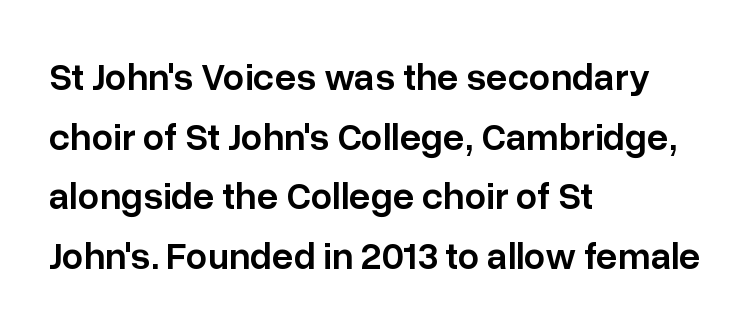
Q: Is the text bold? A: Semi-bold.
Q: Is the text italic (slanted)? A: No, it is upright.
Q: Is the typeface a serif or a sans-serif typeface? A: Sans-serif.
Q: Is the text underlined? A: No.
Q: How is the paragraph aligned? A: Left-aligned.
Q: Is the spacing between letters normal or unusually wide? A: Normal.
Q: Is the spacing between lines tight, normal or loose? A: Normal.
Q: Width (condensed, normal, or wide)? A: Normal.
Q: Stroke contrast? A: Low.
Q: x-height? A: Medium.
Q: Monospaced? A: No.
